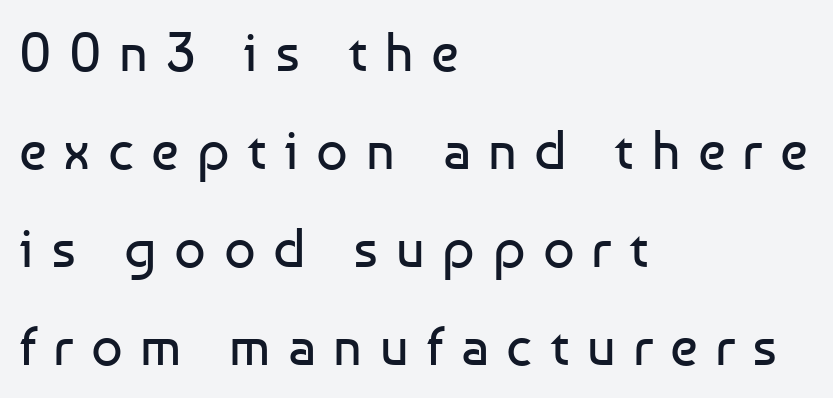
The image shows 55 px regular-weight sans-serif type, upright; set left-aligned, line spacing 1.78x, unusually wide letter spacing (+0.32 em), not underlined; low stroke contrast and a medium x-height.
